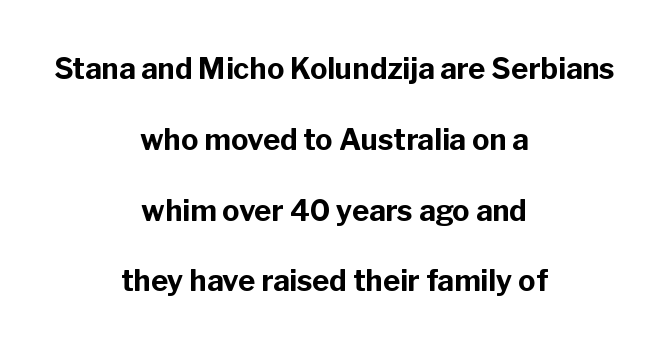
Q: Is the text bold? A: Yes.
Q: Is the text italic (slanted)? A: No, it is upright.
Q: Is the typeface a serif or a sans-serif typeface? A: Sans-serif.
Q: Is the text underlined? A: No.
Q: How is the paragraph aligned? A: Centered.
Q: Is the spacing between letters normal or unusually wide? A: Normal.
Q: Is the spacing between lines tight, normal or loose? A: Loose.
Q: Width (condensed, normal, or wide)? A: Normal.
Q: Stroke contrast? A: Low.
Q: x-height? A: Medium.
Q: Monospaced? A: No.
